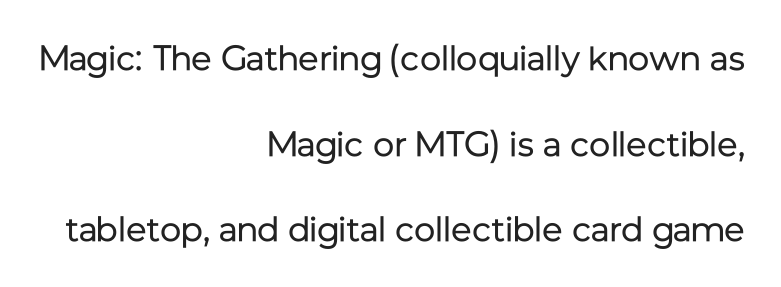
Q: Is the text bold? A: No.
Q: Is the text italic (slanted)? A: No, it is upright.
Q: Is the typeface a serif or a sans-serif typeface? A: Sans-serif.
Q: Is the text underlined? A: No.
Q: How is the paragraph aligned? A: Right-aligned.
Q: Is the spacing between letters normal or unusually wide? A: Normal.
Q: Is the spacing between lines tight, normal or loose? A: Loose.
Q: Width (condensed, normal, or wide)? A: Normal.
Q: Stroke contrast? A: Low.
Q: x-height? A: Medium.
Q: Monospaced? A: No.
